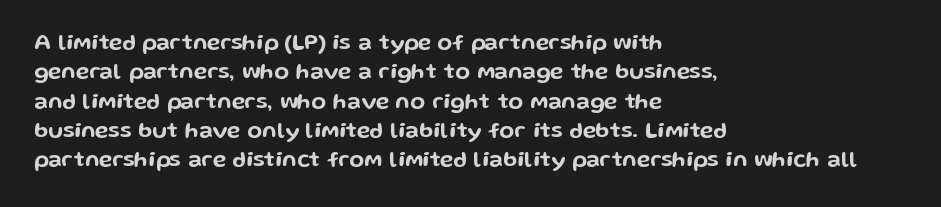
Glyph-to-glyph distance matches everyday printed text. If you drew a ruler down the left edge, every line would touch it. The letters stand upright; this is a roman face. No word sits above an underline. The line-height multiplier appears to be the usual default.
